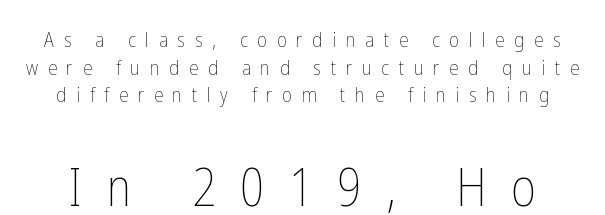
The image shows 53 px thin, condensed type, upright; set normal line spacing (1.31x), unusually wide letter spacing (+0.46 em), not underlined; the second (bottom) block is 2.52x larger; low stroke contrast and a medium x-height.
